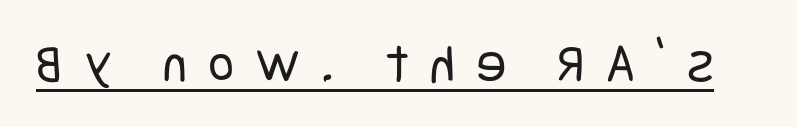
{"serif": "no", "italic": "no", "bold": "no", "weight": "regular", "width": "condensed", "stroke_contrast": "low", "x_height": "large", "underline": "yes", "letter_spacing": "wide", "letter_spacing_em": 0.4, "glyph_px": 55}
